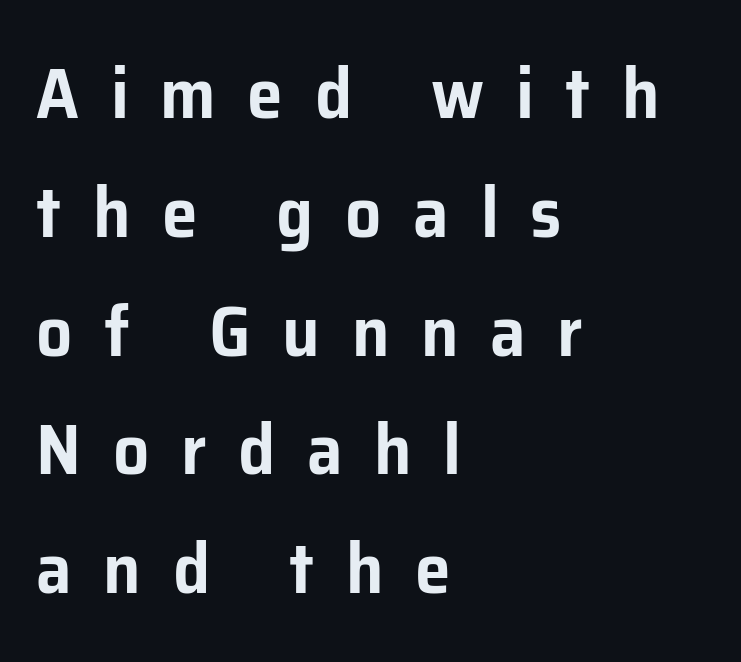
{"serif": "no", "italic": "no", "width": "normal", "stroke_contrast": "low", "x_height": "medium", "monospaced": "no", "underline": "no", "align": "left", "line_spacing": "normal", "line_spacing_ratio": 1.65, "letter_spacing": "wide", "letter_spacing_em": 0.44, "glyph_px": 72}
